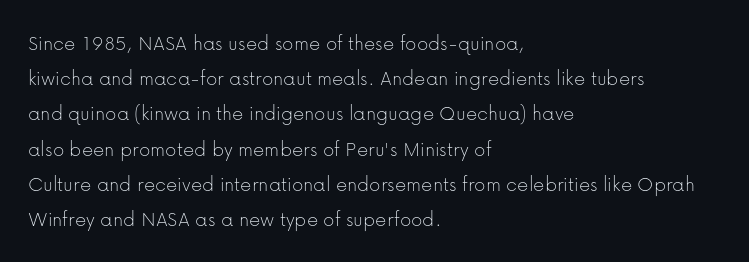
{"italic": "no", "bold": "no", "underline": "no", "align": "left", "line_spacing": "normal", "line_spacing_ratio": 1.6, "letter_spacing": "normal", "letter_spacing_em": 0.0, "glyph_px": 22}
